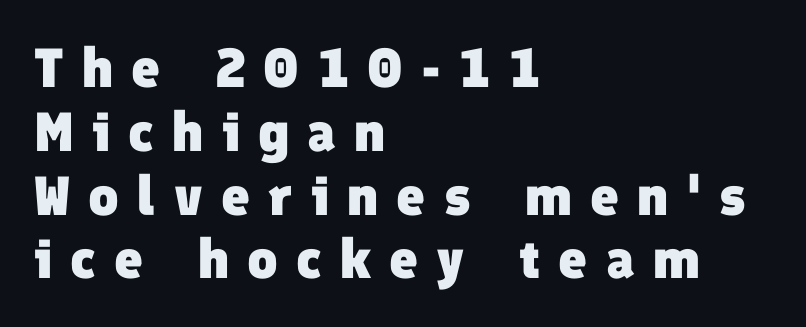
Every row of glyphs begins at an identical x-position on the left. Just letters on the line, the space beneath them empty. Looks like regular typesetting: each glyph gets only the width it needs. Heavy-handed strokes throughout: this text is bold. Regarding serifs, this sample does without them. Glyph-to-glyph distance is far greater than everyday printed text.
